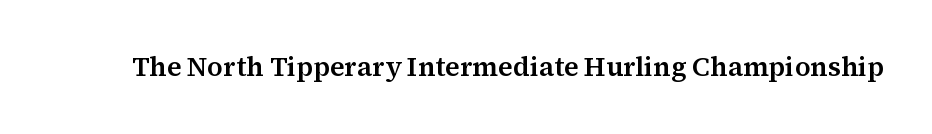
Q: Is the text italic (slanted)? A: No, it is upright.
Q: Is the text underlined? A: No.
Q: Is the spacing between letters normal or unusually wide? A: Normal.
